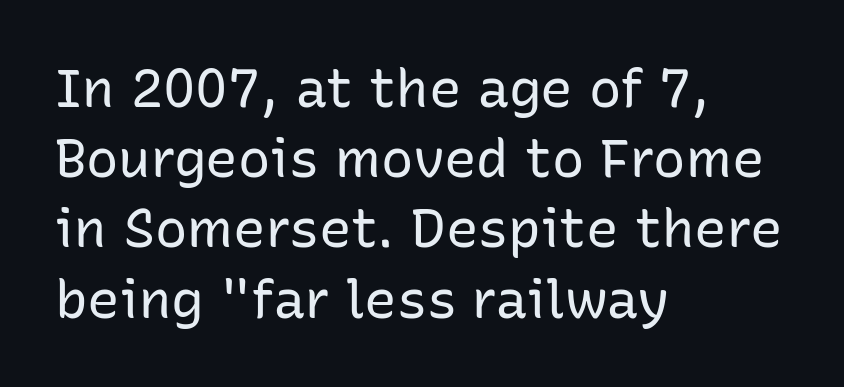
The image shows 54 px regular-weight sans-serif type, upright; set left-aligned, normal line spacing (1.3x), normal letter spacing, not underlined; low stroke contrast and a medium x-height.
